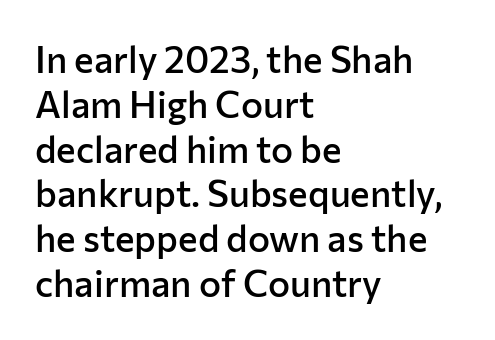
The passage shown has conventional tracking throughout. Looks like regular typesetting: each glyph gets only the width it needs. Serif or sans? Sans — the stroke terminals are bare. Italic? Not at all — the glyphs are vertical. Bare-footed words on every line.
